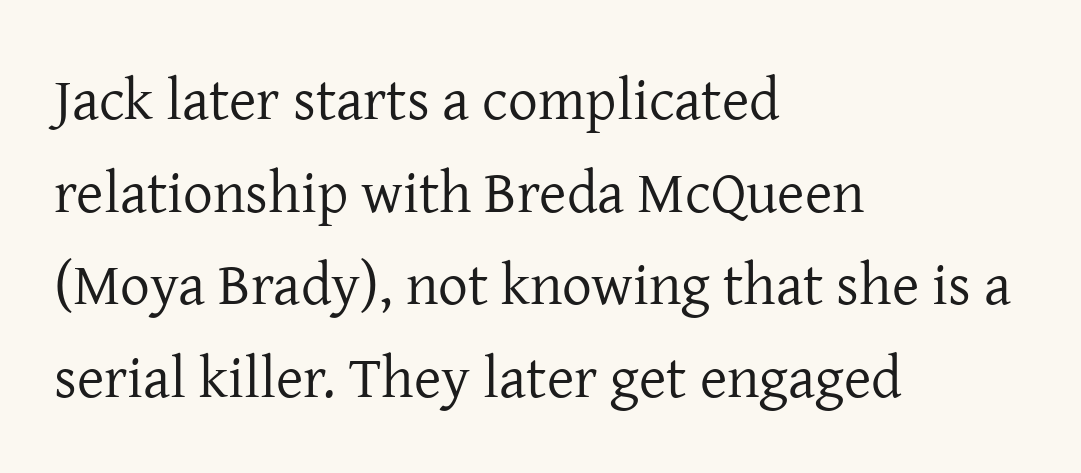
Words appear dense and cohesive because spacing is normal. Each new line begins a customary step beneath the previous one. Note the varied advance widths — an 'i' is clearly narrower than an 'm'. Type style note: has serifs. No chunkiness to these letters — they're not bold.
